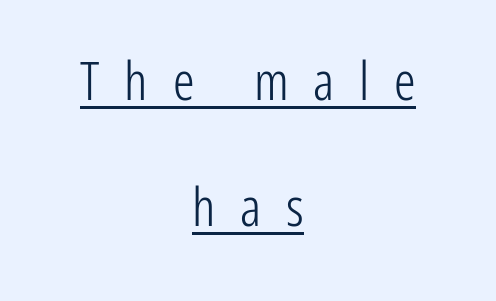
{"serif": "no", "italic": "no", "bold": "no", "weight": "light", "width": "condensed", "stroke_contrast": "low", "x_height": "medium", "monospaced": "no", "underline": "yes", "align": "center", "line_spacing": "loose", "line_spacing_ratio": 2.34, "letter_spacing": "wide", "letter_spacing_em": 0.46, "glyph_px": 54}
